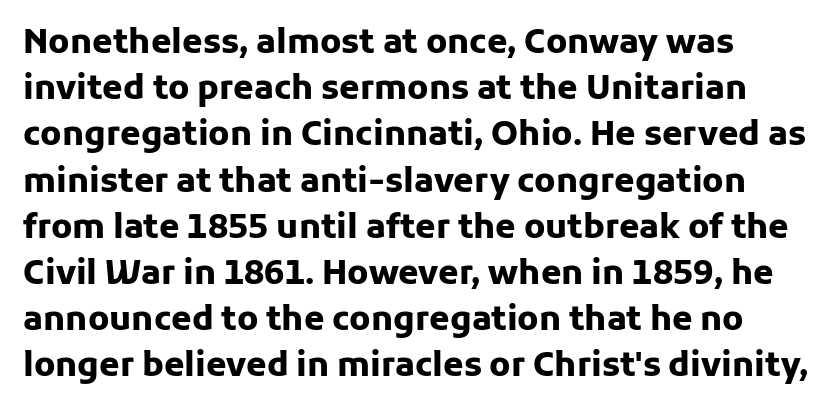
Q: Is the text bold? A: Yes.
Q: Is the text italic (slanted)? A: No, it is upright.
Q: Is the typeface a serif or a sans-serif typeface? A: Sans-serif.
Q: Is the text underlined? A: No.
Q: How is the paragraph aligned? A: Left-aligned.
Q: Is the spacing between letters normal or unusually wide? A: Normal.
Q: Is the spacing between lines tight, normal or loose? A: Normal.
Q: Width (condensed, normal, or wide)? A: Normal.
Q: Stroke contrast? A: Low.
Q: x-height? A: Medium.
Q: Monospaced? A: No.
